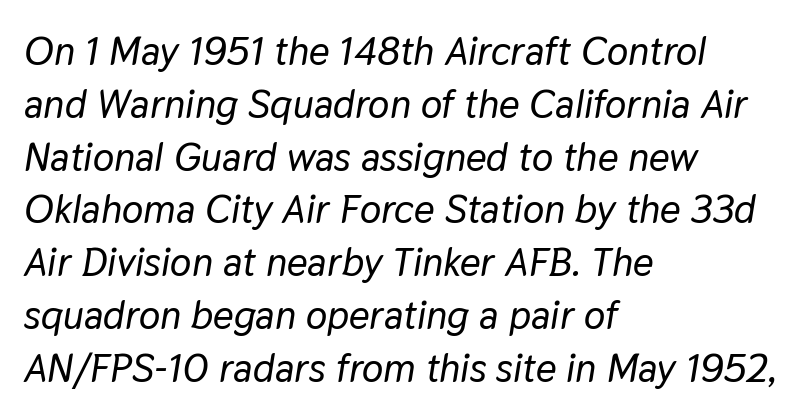
Q: Is the text italic (slanted)? A: Yes, it leans right by about 9 degrees.
Q: Is the text underlined? A: No.
Q: How is the paragraph aligned? A: Left-aligned.
Q: Is the spacing between letters normal or unusually wide? A: Normal.
Q: Is the spacing between lines tight, normal or loose? A: Normal.
Q: Width (condensed, normal, or wide)? A: Normal.
Q: Stroke contrast? A: Low.
Q: x-height? A: Medium.
Q: Monospaced? A: No.
